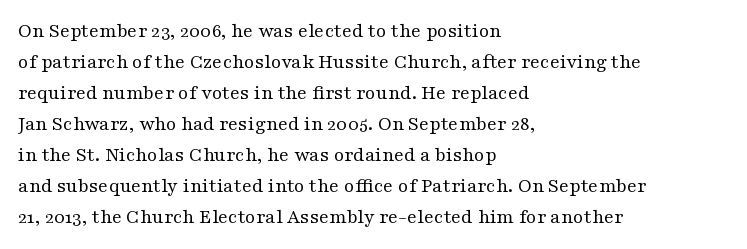
{"italic": "no", "bold": "no", "underline": "no", "align": "left", "line_spacing": "normal", "line_spacing_ratio": 1.48, "letter_spacing": "normal", "letter_spacing_em": 0.0, "glyph_px": 21}
